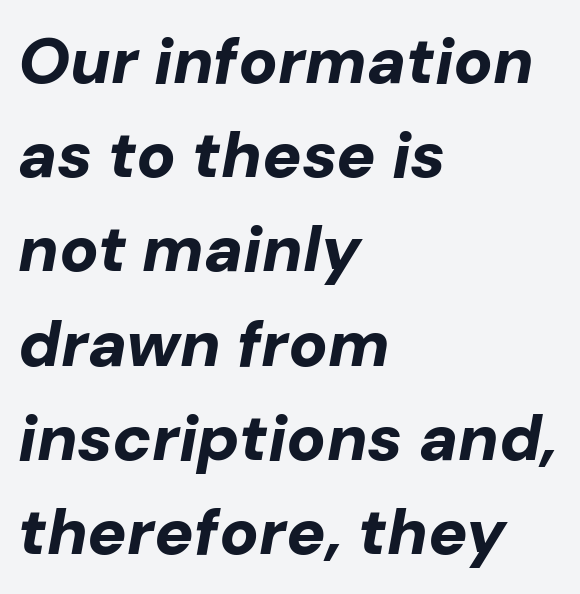
The image shows 65 px bold type, italic (leaning right); set left-aligned, normal line spacing (1.45x), normal letter spacing, not underlined; low stroke contrast and a medium x-height.
